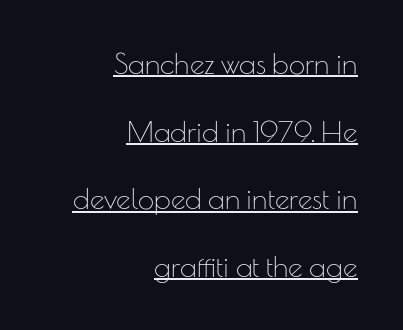
Caption: standard tracking, unaltered. A student would call this right alignment; a typographer would say flush right, rag left. Here the designer chose a conventional face with non-uniform glyph widths. The font sits on the lighter half of the weight spectrum, regular included. To sum up the face: it is a sans, with no serifs.
